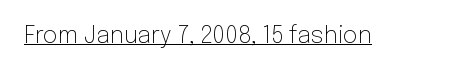
The image shows 23 px text type, upright; set normal letter spacing, underlined.
